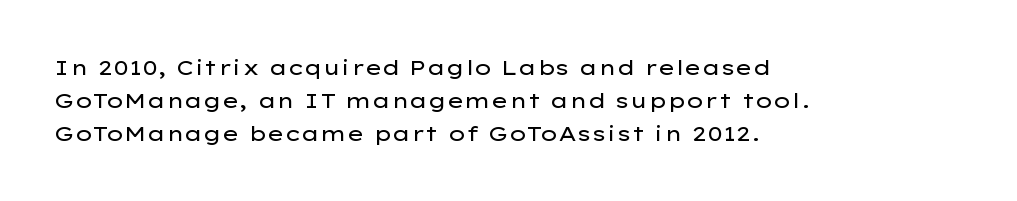
Q: Is the text bold? A: No.
Q: Is the text italic (slanted)? A: No, it is upright.
Q: Is the text underlined? A: No.
Q: How is the paragraph aligned? A: Left-aligned.
Q: Is the spacing between letters normal or unusually wide? A: Normal.
Q: Is the spacing between lines tight, normal or loose? A: Normal.
